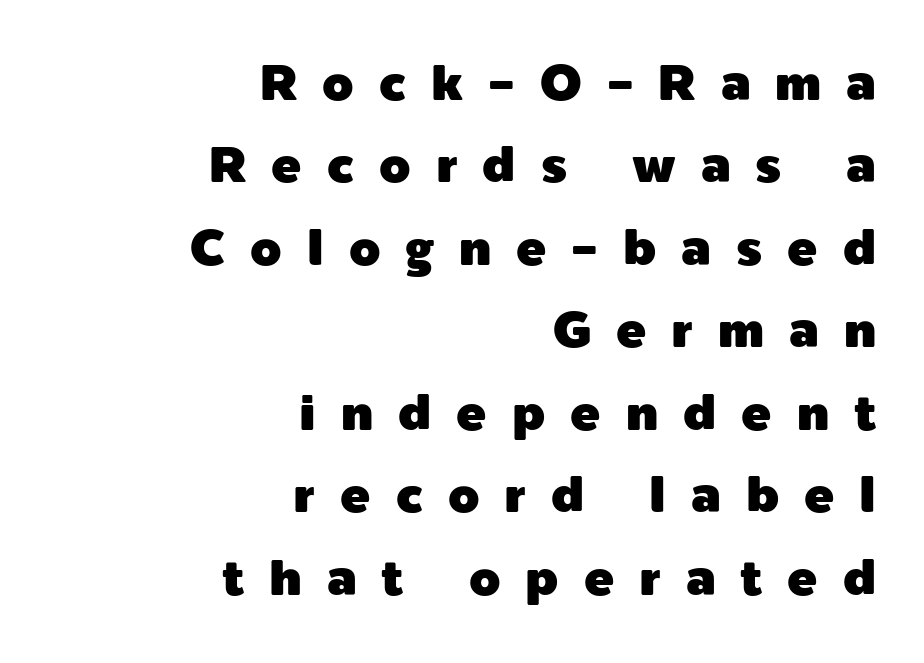
The space between consecutive lines is moderate. Typeset ragged left — the right edge is the straight one. Stroke terminals: plain, sans-serif. Posture: straight, roman, zero tilt. Students, note that the glyphs here are deliberately spaced far apart. Here the designer chose a conventional face with non-uniform glyph widths.
